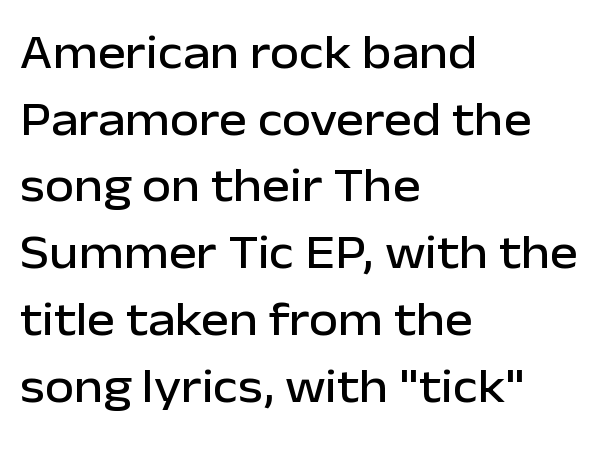
{"serif": "no", "italic": "no", "width": "normal", "stroke_contrast": "low", "x_height": "medium", "monospaced": "no", "underline": "no", "align": "left", "line_spacing": "normal", "line_spacing_ratio": 1.42, "letter_spacing": "normal", "letter_spacing_em": 0.0, "glyph_px": 47}
